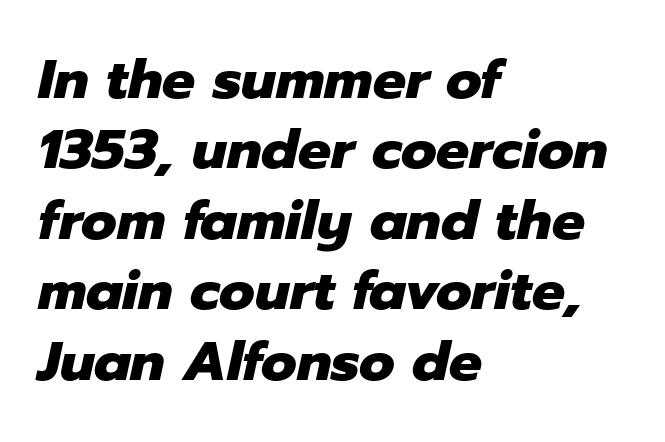
Q: Is the text bold? A: Yes.
Q: Is the text italic (slanted)? A: Yes, it leans right by about 12 degrees.
Q: Is the text underlined? A: No.
Q: How is the paragraph aligned? A: Left-aligned.
Q: Is the spacing between letters normal or unusually wide? A: Normal.
Q: Is the spacing between lines tight, normal or loose? A: Normal.
Q: Width (condensed, normal, or wide)? A: Normal.
Q: Stroke contrast? A: Low.
Q: x-height? A: Medium.
Q: Monospaced? A: No.
